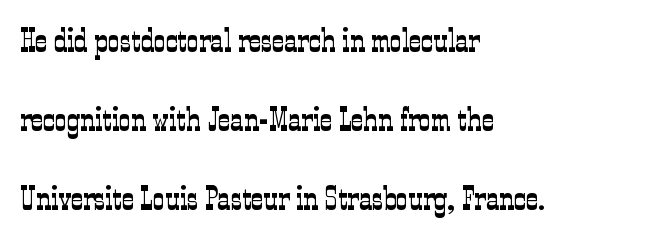
Q: Is the text bold? A: No.
Q: Is the text italic (slanted)? A: No, it is upright.
Q: Is the typeface a serif or a sans-serif typeface? A: Serif.
Q: Is the text underlined? A: No.
Q: How is the paragraph aligned? A: Left-aligned.
Q: Is the spacing between letters normal or unusually wide? A: Normal.
Q: Is the spacing between lines tight, normal or loose? A: Loose.
Q: Width (condensed, normal, or wide)? A: Condensed.
Q: Stroke contrast? A: Low.
Q: x-height? A: Medium.
Q: Monospaced? A: No.
